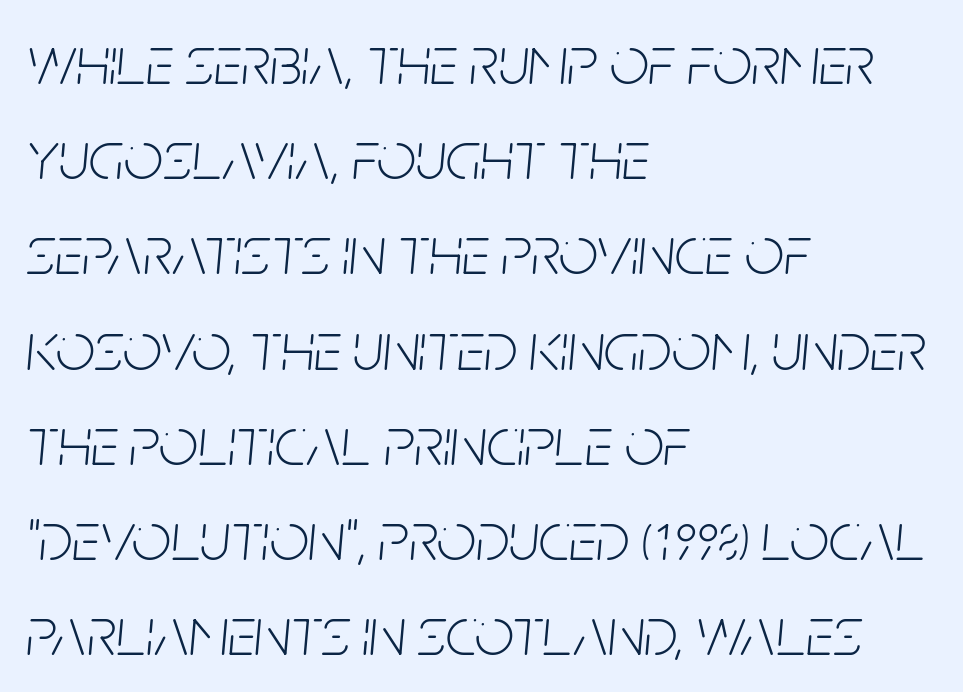
Q: Is the text bold? A: No.
Q: Is the text italic (slanted)? A: Yes, it leans right by about 5 degrees.
Q: Is the text underlined? A: No.
Q: How is the paragraph aligned? A: Left-aligned.
Q: Is the spacing between letters normal or unusually wide? A: Normal.
Q: Is the spacing between lines tight, normal or loose? A: Normal.
Q: Width (condensed, normal, or wide)? A: Condensed.
Q: Stroke contrast? A: Low.
Q: x-height? A: Large.
Q: Monospaced? A: No.
